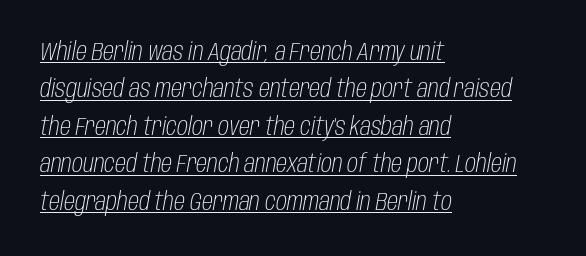
Emphasis is given by a line drawn under the lettering. The tracking reads as untouched default to a designer's eye. The passage shown leans; its letterforms are oblique. The weight tops out at a normal text grade. Honestly, the row spacing looks completely unremarkable.
